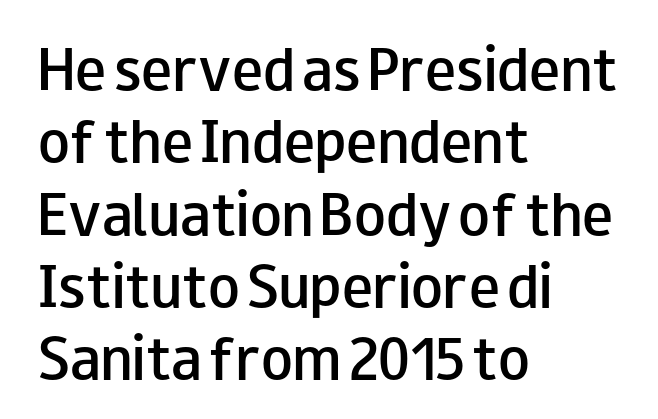
Q: Is the text bold? A: Semi-bold.
Q: Is the text italic (slanted)? A: No, it is upright.
Q: Is the typeface a serif or a sans-serif typeface? A: Sans-serif.
Q: Is the text underlined? A: No.
Q: How is the paragraph aligned? A: Left-aligned.
Q: Is the spacing between letters normal or unusually wide? A: Normal.
Q: Is the spacing between lines tight, normal or loose? A: Normal.
Q: Width (condensed, normal, or wide)? A: Wide.
Q: Stroke contrast? A: Low.
Q: x-height? A: Small.
Q: Monospaced? A: No.
